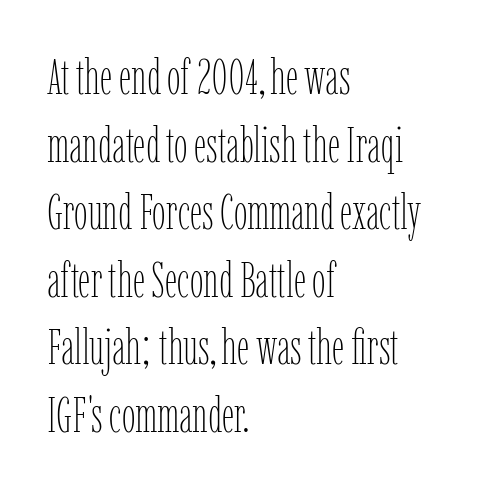
The image shows 49 px thin, condensed type, upright; set left-aligned, normal line spacing (1.38x), normal letter spacing, not underlined; low stroke contrast and a medium x-height.
